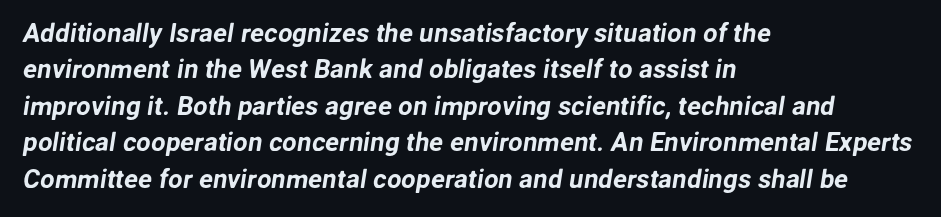
Q: Is the text underlined? A: No.
Q: How is the paragraph aligned? A: Left-aligned.
Q: Is the spacing between letters normal or unusually wide? A: Normal.
Q: Is the spacing between lines tight, normal or loose? A: Normal.
